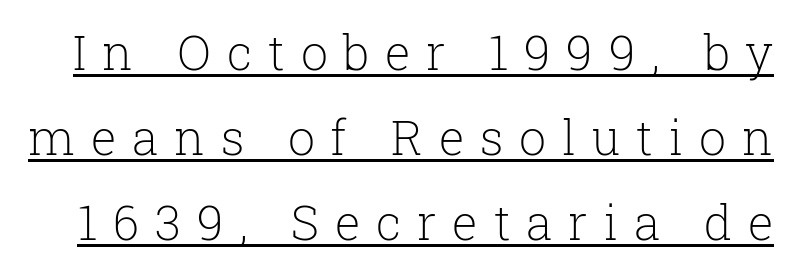
The image shows 48 px light serif type, upright; set line spacing 1.77x, unusually wide letter spacing (+0.33 em), underlined; low stroke contrast and a medium x-height.
